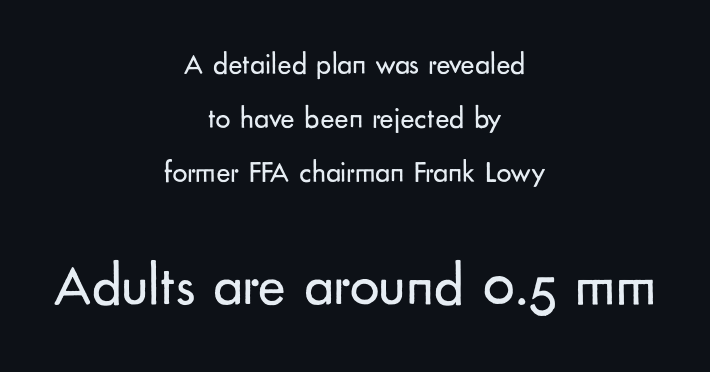
{"serif": "no", "italic": "no", "bold": "no", "weight": "regular", "width": "normal", "stroke_contrast": "low", "x_height": "small", "monospaced": "no", "underline": "no", "align": "center", "line_spacing_ratio": 1.8, "letter_spacing": "normal", "letter_spacing_em": 0.0, "larger_block": "second", "size_ratio": 1.97, "glyph_px": 59}
